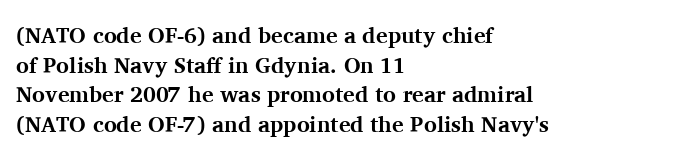
Caption: standard tracking, unaltered. Bold? Absolutely — the strokes are thick and heavy. Where is the straight margin? On the left. The line-height multiplier appears to be the usual default. Underlining? Definitely not there. Upright lettering throughout.
